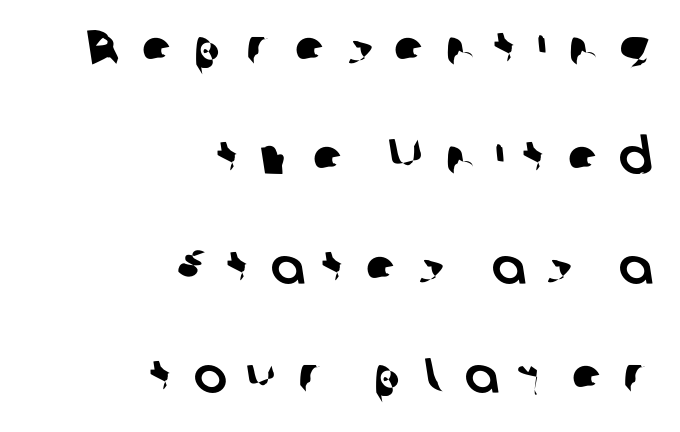
{"serif": "no", "width": "normal", "stroke_contrast": "low", "x_height": "medium", "monospaced": "no", "underline": "no", "align": "right", "line_spacing": "loose", "line_spacing_ratio": 2.19, "letter_spacing": "wide", "letter_spacing_em": 0.4, "glyph_px": 50}
